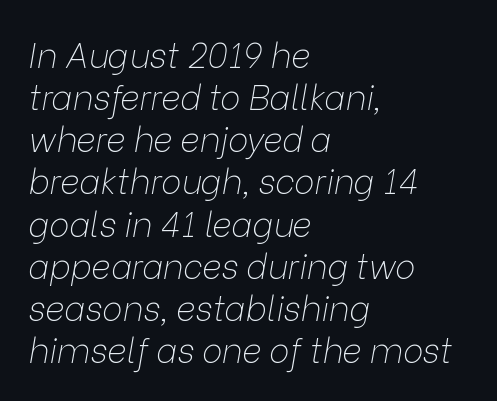
Q: Is the text bold? A: No.
Q: Is the text italic (slanted)? A: Yes, it leans right by about 9 degrees.
Q: Is the text underlined? A: No.
Q: How is the paragraph aligned? A: Left-aligned.
Q: Is the spacing between letters normal or unusually wide? A: Normal.
Q: Width (condensed, normal, or wide)? A: Normal.
Q: Stroke contrast? A: Low.
Q: x-height? A: Medium.
Q: Monospaced? A: No.
